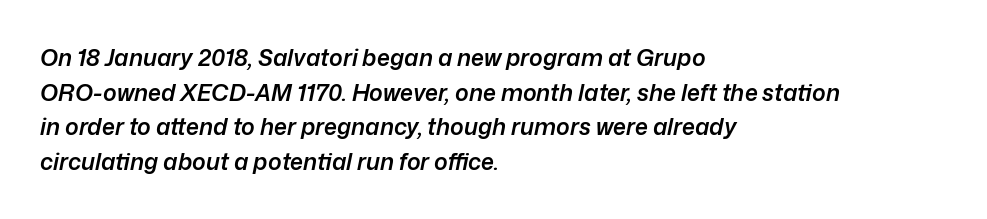
{"italic": "yes", "lean": "right", "slant_degrees": 12, "bold": "semi", "underline": "no", "align": "left", "line_spacing": "normal", "line_spacing_ratio": 1.51, "letter_spacing": "normal", "letter_spacing_em": 0.0, "glyph_px": 23}
